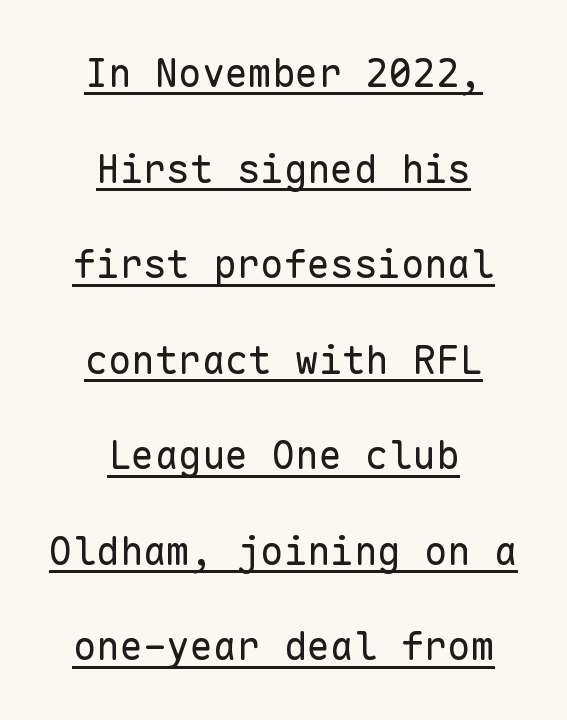
There is no visible air inserted between adjacent glyphs. Underlined type. Is this a heavy cut? Hardly; it is regular or lighter. Horizontally, the lines are justified to the midpoint only.
